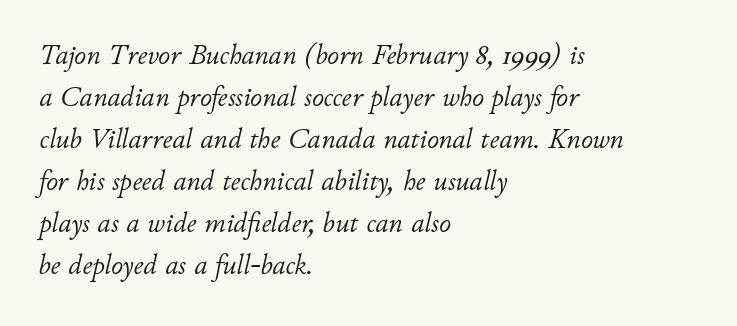
The image shows 29 px light type, italic (leaning right); set left-aligned, normal line spacing (1.45x), normal letter spacing, not underlined; low stroke contrast and a small x-height.
